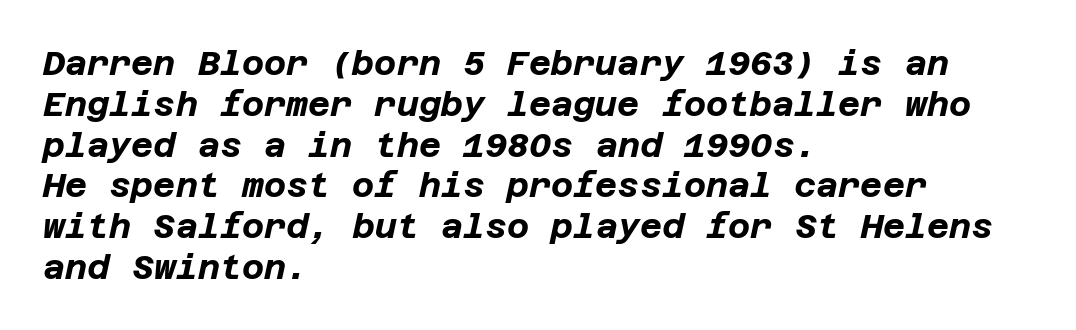
Heavy, bold letterforms. Notice how the stems are inclined rather than vertical — that's the hallmark of italics. Here the glyphs are tracked normally, forming tight word shapes. Plain, unruled lines of type.
